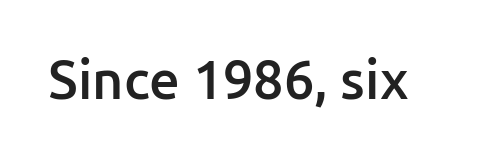
The image shows 54 px semibold sans-serif type, upright; set normal letter spacing, not underlined; low stroke contrast and a medium x-height.
